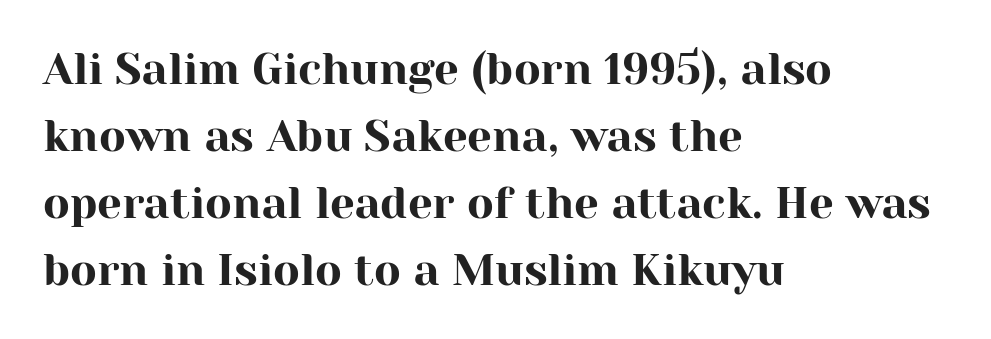
The image shows 44 px serif type, upright; set left-aligned, normal line spacing (1.52x), normal letter spacing, not underlined; high stroke contrast and a medium x-height.
